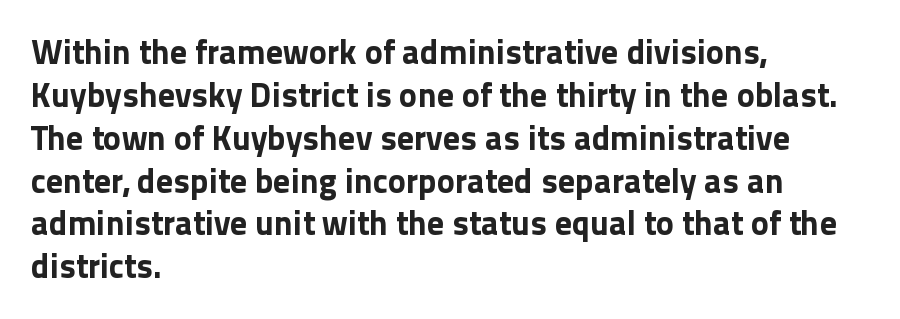
Q: Is the text bold? A: Yes.
Q: Is the text italic (slanted)? A: No, it is upright.
Q: Is the typeface a serif or a sans-serif typeface? A: Sans-serif.
Q: Is the text underlined? A: No.
Q: How is the paragraph aligned? A: Left-aligned.
Q: Is the spacing between letters normal or unusually wide? A: Normal.
Q: Is the spacing between lines tight, normal or loose? A: Normal.
Q: Width (condensed, normal, or wide)? A: Normal.
Q: x-height? A: Medium.
Q: Monospaced? A: No.
